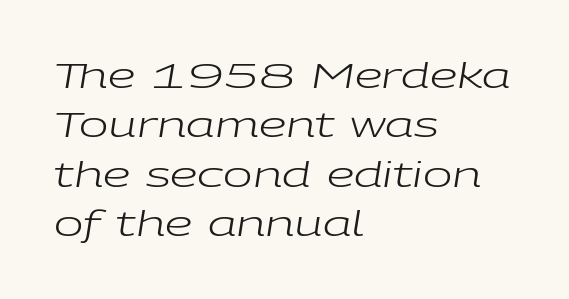
The baseline area is clear. Designer's note — italics engaged. These lines sit exactly where default settings would place them. The rendering uses natural spacing where letterforms have individual widths. Compared with a typical body face, this is equally light or lighter still.
